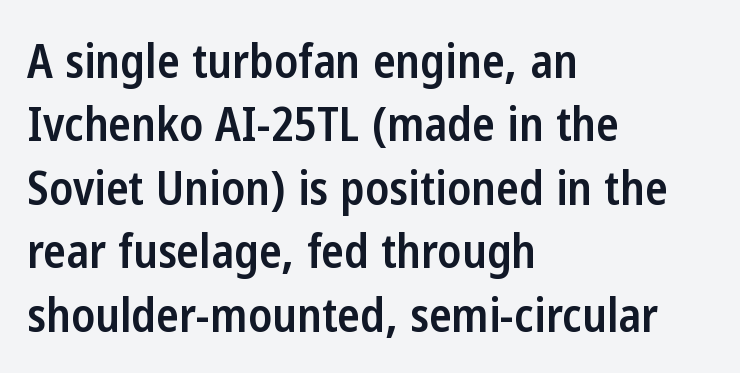
{"serif": "no", "italic": "no", "bold": "semi", "weight": "semibold", "width": "condensed", "stroke_contrast": "low", "x_height": "medium", "monospaced": "no", "underline": "no", "align": "left", "line_spacing": "normal", "line_spacing_ratio": 1.35, "letter_spacing": "normal", "letter_spacing_em": 0.0, "glyph_px": 47}
